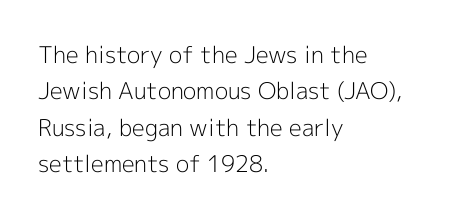
Q: Is the text bold? A: No.
Q: Is the text italic (slanted)? A: No, it is upright.
Q: Is the text underlined? A: No.
Q: How is the paragraph aligned? A: Left-aligned.
Q: Is the spacing between letters normal or unusually wide? A: Normal.
Q: Is the spacing between lines tight, normal or loose? A: Normal.
